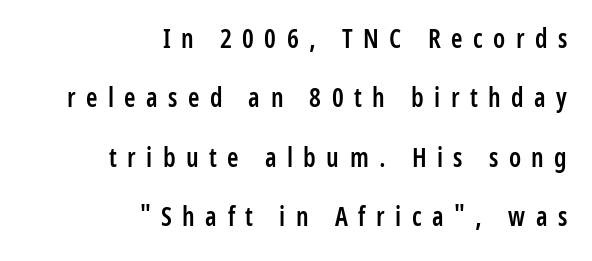
The image shows 26 px text type, upright; set right-aligned, loose line spacing (2.28x), unusually wide letter spacing (+0.4 em), not underlined.
